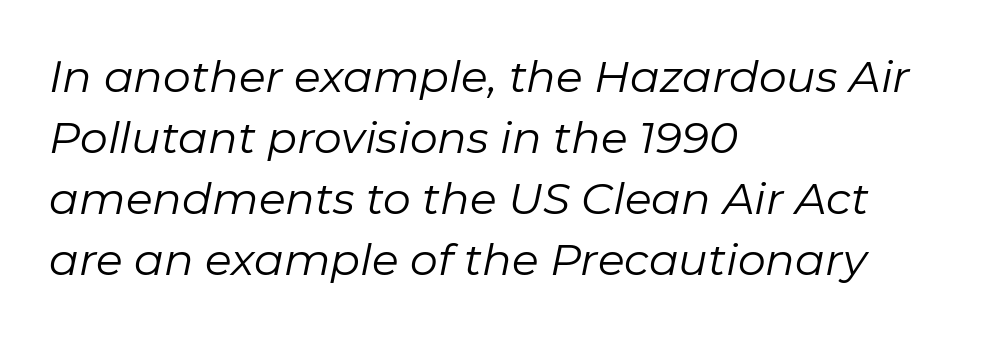
Q: Is the text bold? A: No.
Q: Is the text italic (slanted)? A: Yes, it leans right by about 11 degrees.
Q: Is the text underlined? A: No.
Q: How is the paragraph aligned? A: Left-aligned.
Q: Is the spacing between letters normal or unusually wide? A: Normal.
Q: Is the spacing between lines tight, normal or loose? A: Normal.
Q: Width (condensed, normal, or wide)? A: Normal.
Q: Stroke contrast? A: Low.
Q: x-height? A: Medium.
Q: Monospaced? A: No.
